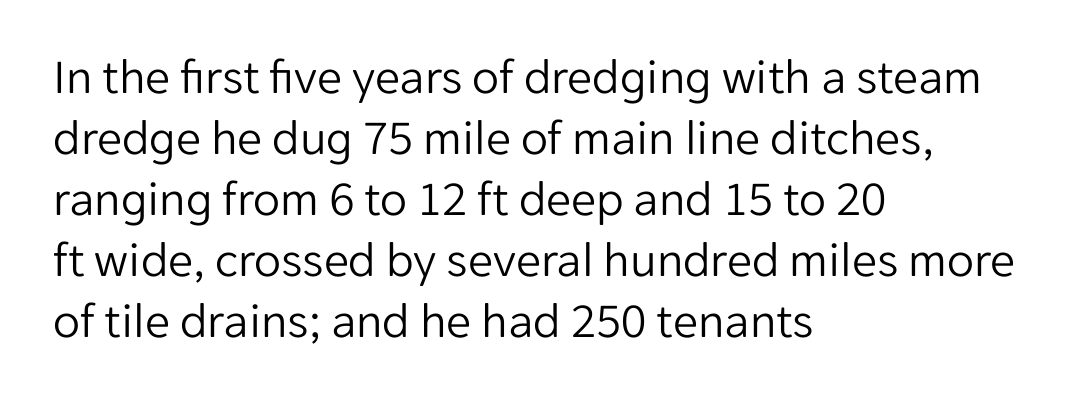
{"serif": "no", "italic": "no", "bold": "no", "weight": "light", "width": "normal", "stroke_contrast": "low", "x_height": "medium", "monospaced": "no", "underline": "no", "align": "left", "line_spacing_ratio": 1.22, "letter_spacing": "normal", "letter_spacing_em": 0.0, "glyph_px": 50}
